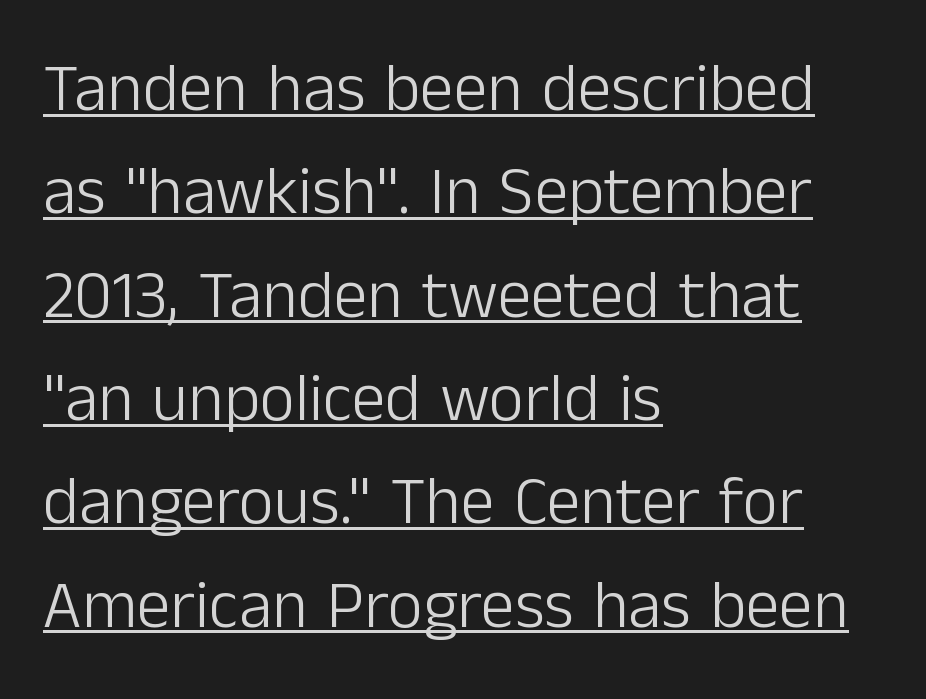
Regular leading. Students, observe the line beneath the letters — that is underlining. Inter-character spacing is left at the font's built-in metrics. This is not heavy type; no bold has been used. The designer went with a sans here, leaving each stem footless.
